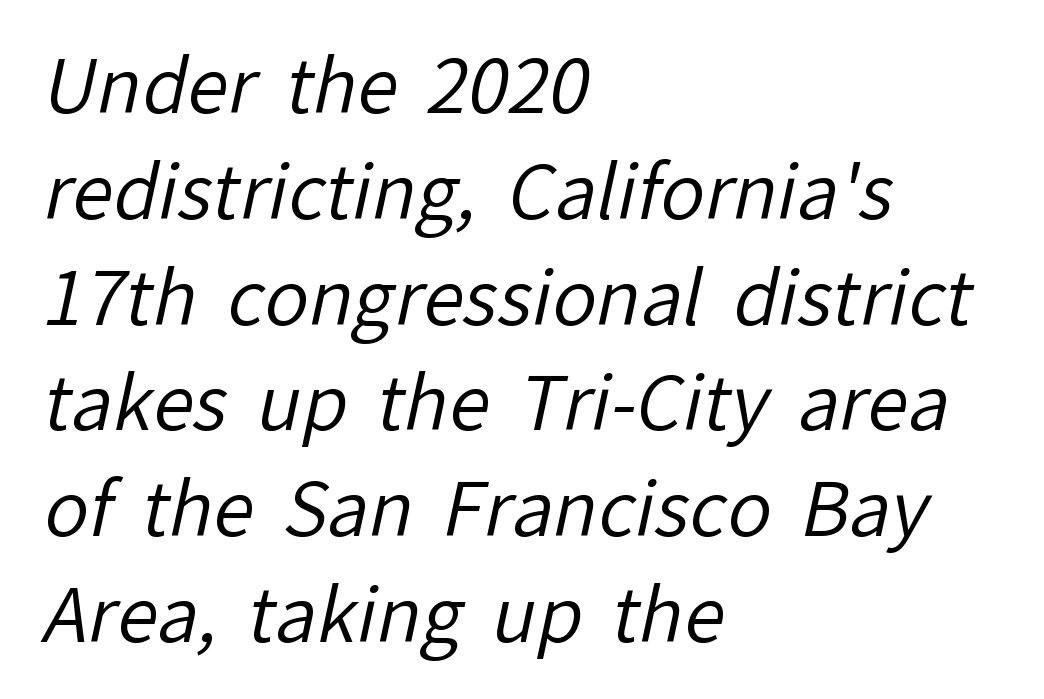
Is the letter spacing exaggerated? No — it looks like the ordinary default. Think of a printed novel: that variable character pitch is what you see here. Vertically, the passage feels balanced, rows spaced as you'd expect. Teacher's note: observe the even left margin — that is flush-left alignment. Check under the words: just untouched page. The text was rendered using a sans face with plain stroke endings.
